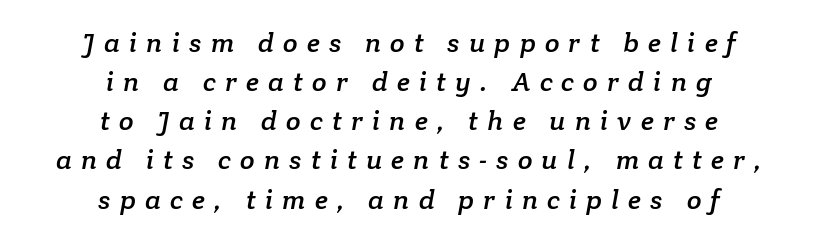
The image shows 27 px text type; set centered, normal line spacing (1.45x), unusually wide letter spacing (+0.34 em), not underlined.
